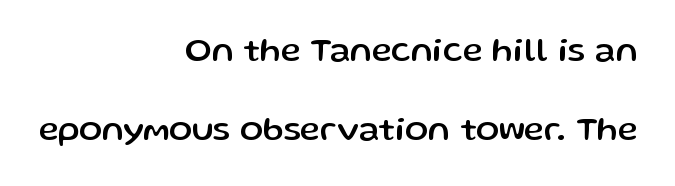
{"serif": "no", "italic": "no", "width": "normal", "stroke_contrast": "low", "x_height": "medium", "monospaced": "no", "underline": "no", "align": "right", "line_spacing": "loose", "line_spacing_ratio": 2.32, "letter_spacing": "normal", "letter_spacing_em": 0.0, "glyph_px": 34}
